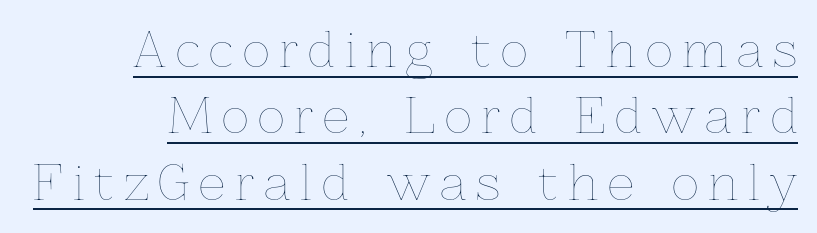
Q: Is the text bold? A: No.
Q: Is the text italic (slanted)? A: No, it is upright.
Q: Is the text underlined? A: Yes.
Q: Is the spacing between letters normal or unusually wide? A: Unusually wide.
Q: Is the spacing between lines tight, normal or loose? A: Normal.
Q: Width (condensed, normal, or wide)? A: Normal.
Q: Stroke contrast? A: Low.
Q: x-height? A: Medium.
Q: Monospaced? A: No.
